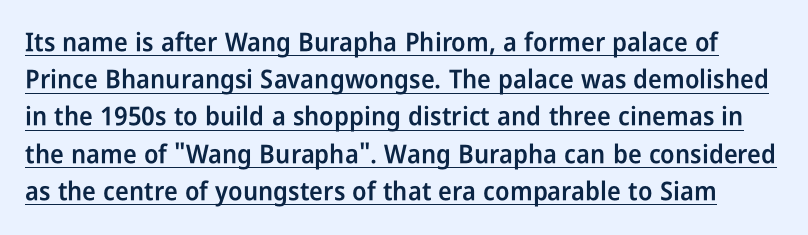
Q: Is the text bold? A: Semi-bold.
Q: Is the text italic (slanted)? A: No, it is upright.
Q: Is the text underlined? A: Yes.
Q: Is the spacing between letters normal or unusually wide? A: Normal.
Q: Is the spacing between lines tight, normal or loose? A: Normal.
